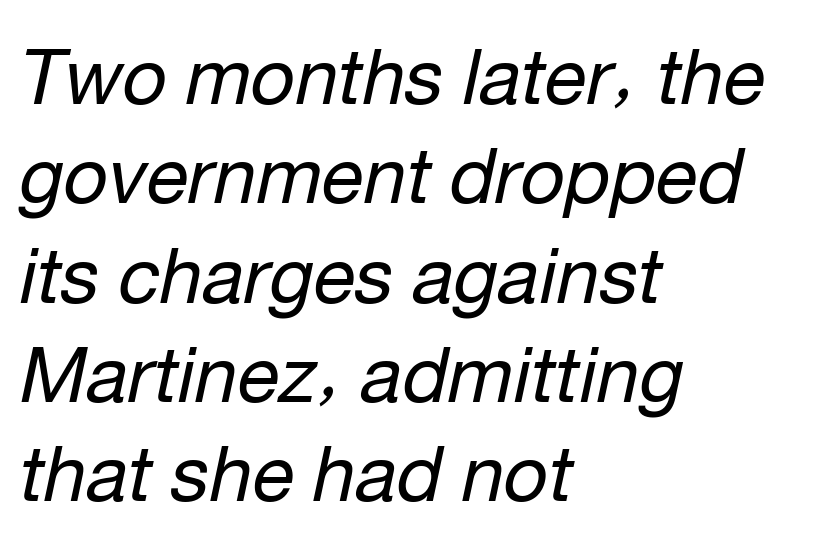
Where is the straight margin? On the left. Decoration check: the copy has no underline. The letterforms sit shoulder to shoulder at normal distance. The letters advance in unequal steps, a hallmark of proportional type. Heft: none added — not bold.
